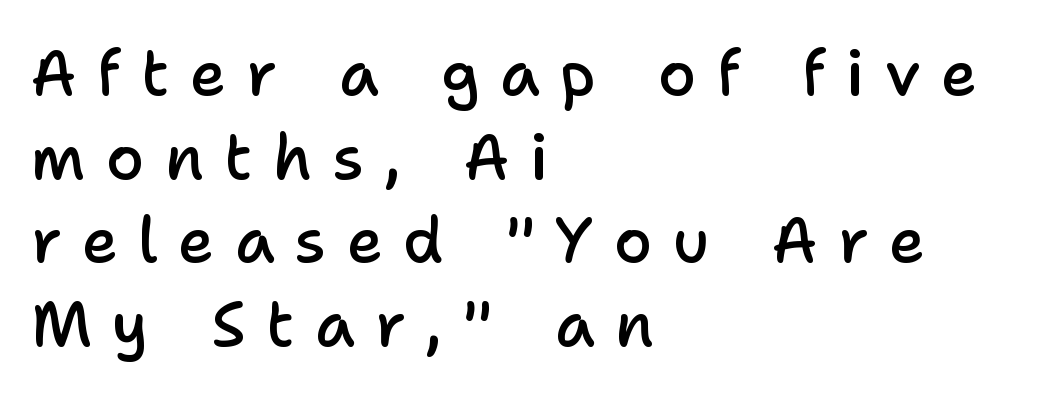
Q: Is the text bold? A: Semi-bold.
Q: Is the text italic (slanted)? A: No, it is upright.
Q: Is the typeface a serif or a sans-serif typeface? A: Sans-serif.
Q: Is the text underlined? A: No.
Q: How is the paragraph aligned? A: Left-aligned.
Q: Is the spacing between letters normal or unusually wide? A: Unusually wide.
Q: Is the spacing between lines tight, normal or loose? A: Normal.
Q: Width (condensed, normal, or wide)? A: Normal.
Q: Stroke contrast? A: Low.
Q: x-height? A: Medium.
Q: Monospaced? A: No.
